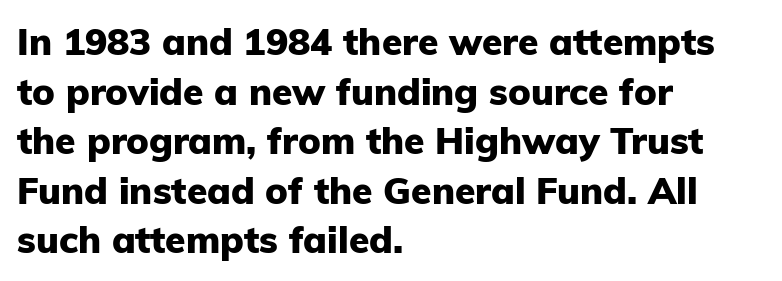
{"serif": "no", "italic": "no", "bold": "yes", "weight": "heavy", "width": "normal", "stroke_contrast": "low", "x_height": "medium", "monospaced": "no", "underline": "no", "align": "left", "line_spacing": "normal", "line_spacing_ratio": 1.34, "letter_spacing": "normal", "letter_spacing_em": 0.0, "glyph_px": 37}
